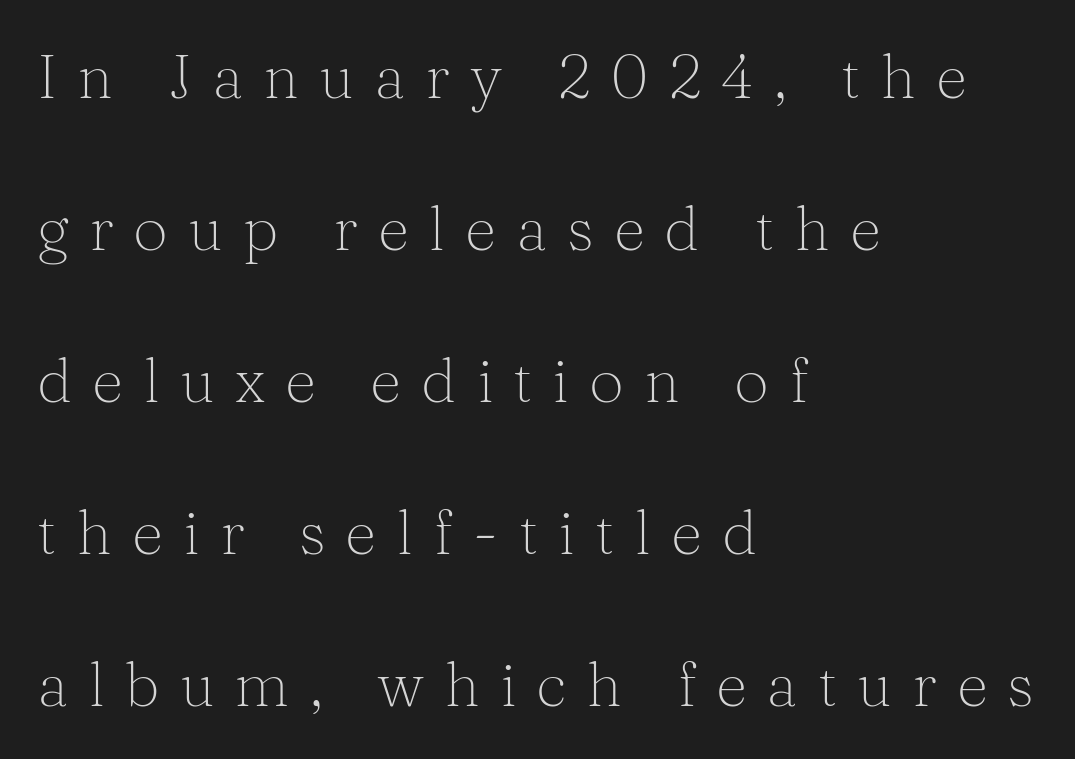
The image shows 62 px light serif type, upright; set left-aligned, loose line spacing (2.45x), unusually wide letter spacing (+0.32 em), not underlined; medium stroke contrast and a medium x-height.
